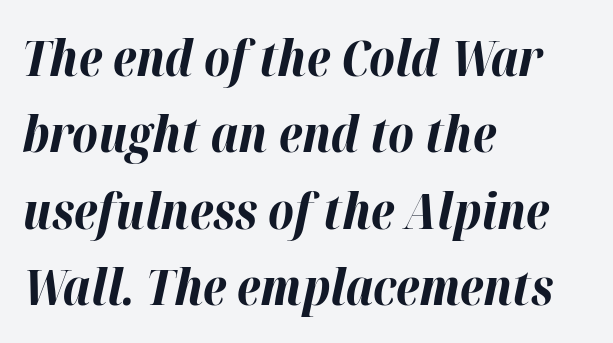
Q: Is the text bold? A: Yes.
Q: Is the text italic (slanted)? A: Yes, it leans right by about 12 degrees.
Q: Is the text underlined? A: No.
Q: How is the paragraph aligned? A: Left-aligned.
Q: Is the spacing between letters normal or unusually wide? A: Normal.
Q: Is the spacing between lines tight, normal or loose? A: Normal.
Q: Width (condensed, normal, or wide)? A: Normal.
Q: Stroke contrast? A: High.
Q: x-height? A: Medium.
Q: Monospaced? A: No.
